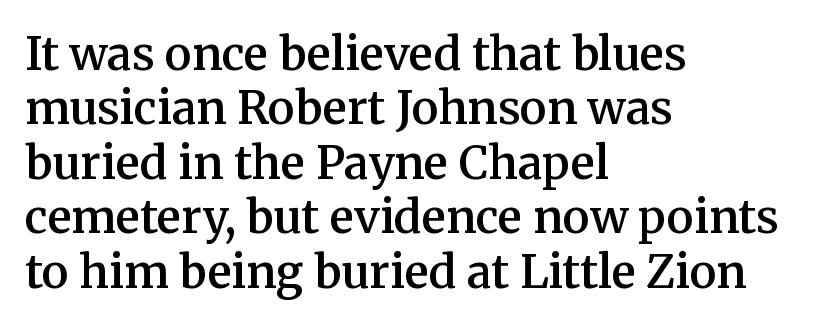
A roman cut, with each character standing at attention. Nobody touched the tracking dial on this one. The specimen omits any rule beneath the text block's lines. This rendering uses left alignment, leaving the right contour irregular. Strokes here are thickened, but only to semibold level.
